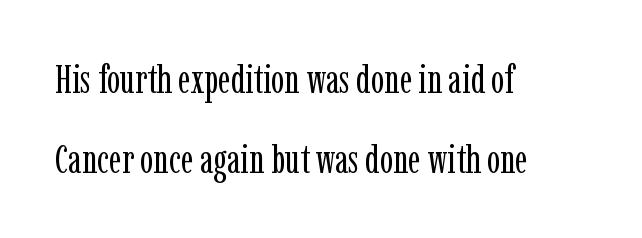
The passage shown stacks its lines with a broad gap. In terms of letterform style, serifs are clearly present. A typesetter would call this proportional, since set widths differ per character. Bare-footed words on every line.
